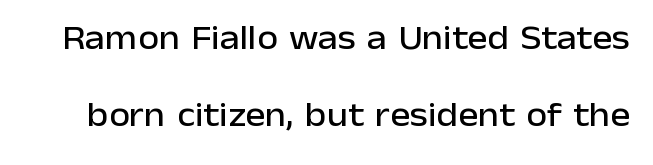
{"serif": "no", "italic": "no", "width": "normal", "stroke_contrast": "low", "x_height": "medium", "monospaced": "no", "underline": "no", "line_spacing": "loose", "line_spacing_ratio": 2.26, "letter_spacing": "normal", "letter_spacing_em": 0.0, "glyph_px": 34}
